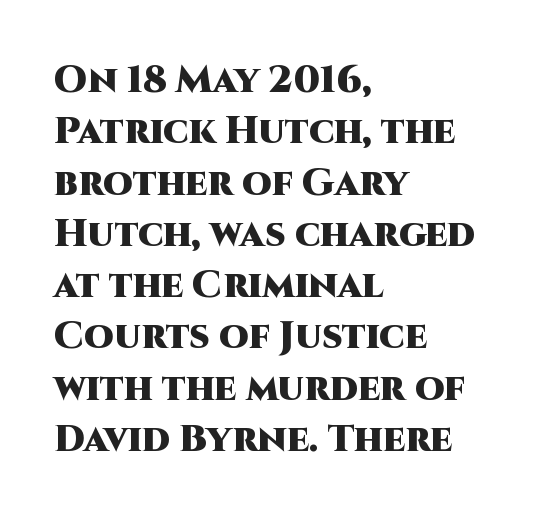
The image shows 38 px heavy sans-serif type, upright; set left-aligned, normal line spacing (1.35x), normal letter spacing, not underlined; high stroke contrast and a large x-height.
